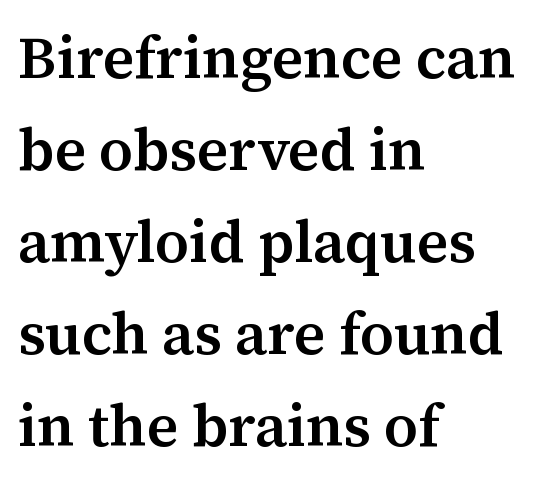
Q: Is the text bold? A: Semi-bold.
Q: Is the text italic (slanted)? A: No, it is upright.
Q: Is the typeface a serif or a sans-serif typeface? A: Serif.
Q: Is the text underlined? A: No.
Q: How is the paragraph aligned? A: Left-aligned.
Q: Is the spacing between letters normal or unusually wide? A: Normal.
Q: Is the spacing between lines tight, normal or loose? A: Normal.
Q: Width (condensed, normal, or wide)? A: Normal.
Q: Stroke contrast? A: Medium.
Q: x-height? A: Medium.
Q: Monospaced? A: No.
